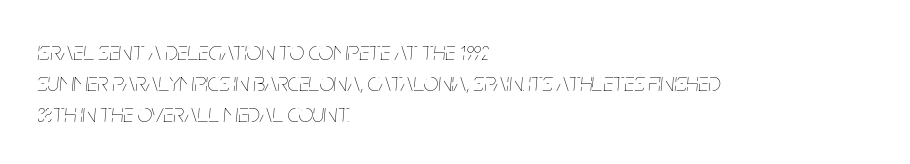
A bare baseline throughout the passage. Italic: yes, the glyphs are oblique. The font sits on the lighter half of the weight spectrum, regular included. A typesetter would call this zero additional tracking. Visually the block forms a straight wall on the left and a jagged coastline on the right.
